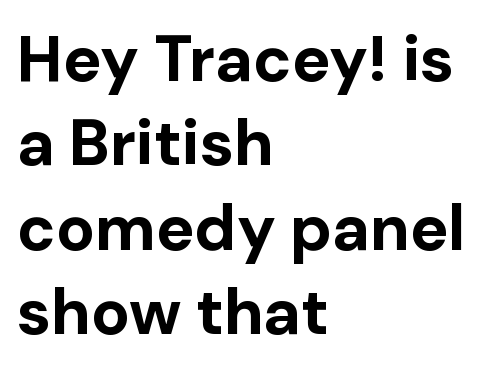
Spacing between characters is what you'd get straight out of the box. Look at the bottom of the vertical strokes: they stop flat, with no serifs. Students, observe: this is what conventionally led text looks like. The glyphs are unaccompanied by any horizontal stroke below them. Each glyph is drawn with heavy, bold strokes. Upright lettering throughout.
